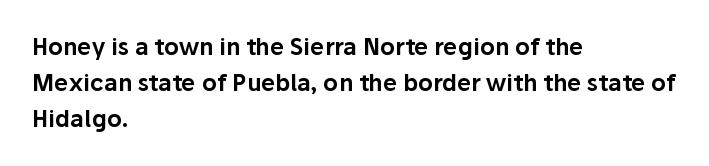
{"italic": "no", "underline": "no", "align": "left", "line_spacing": "normal", "line_spacing_ratio": 1.57, "letter_spacing": "normal", "letter_spacing_em": 0.0, "glyph_px": 23}
